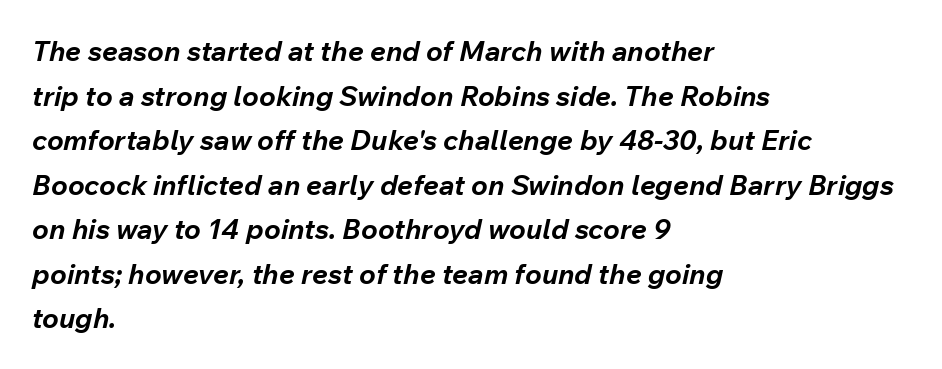
{"italic": "yes", "lean": "right", "slant_degrees": 12, "bold": "yes", "weight": "bold", "width": "normal", "stroke_contrast": "low", "x_height": "medium", "monospaced": "no", "underline": "no", "align": "left", "line_spacing": "normal", "line_spacing_ratio": 1.59, "letter_spacing": "normal", "letter_spacing_em": 0.0, "glyph_px": 28}
